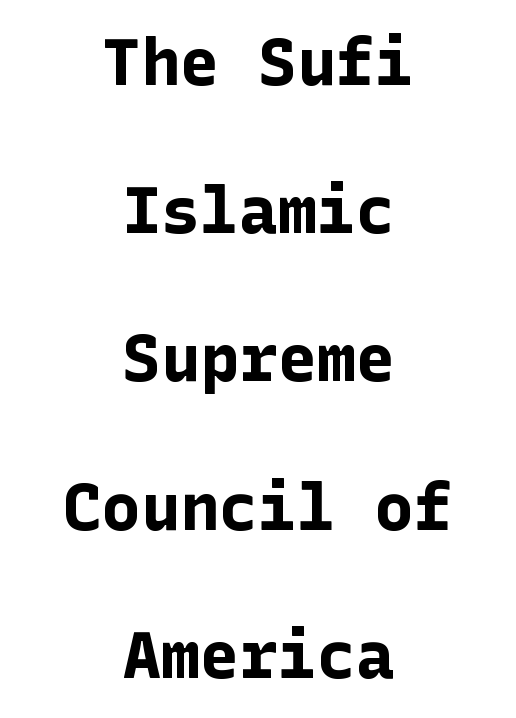
The image shows 65 px bold sans-serif type, upright; set centered, loose line spacing (2.28x), normal letter spacing, not underlined; low stroke contrast and a medium x-height.
